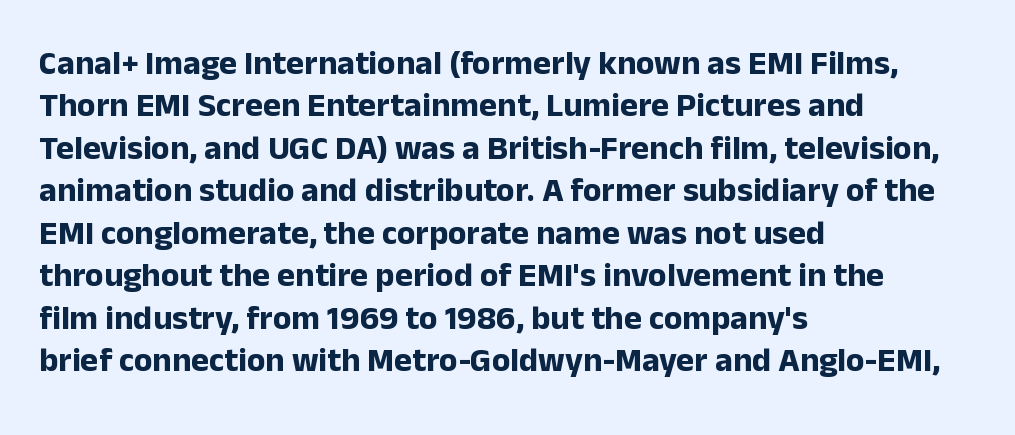
In terms of leading, this rendering sits right in the middle. Each line starts at the same left margin while the right side varies. This is the regular roman posture of the typeface. This is heavy type, rendered in bold. Unmarked baselines from the first word to the last.
